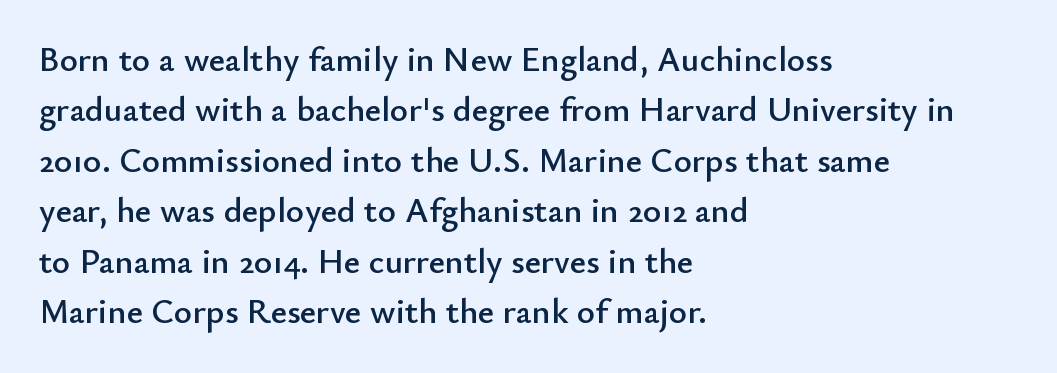
{"serif": "no", "italic": "no", "width": "normal", "stroke_contrast": "low", "x_height": "small", "monospaced": "no", "underline": "no", "align": "left", "line_spacing": "normal", "line_spacing_ratio": 1.44, "letter_spacing": "normal", "letter_spacing_em": 0.0, "glyph_px": 35}
